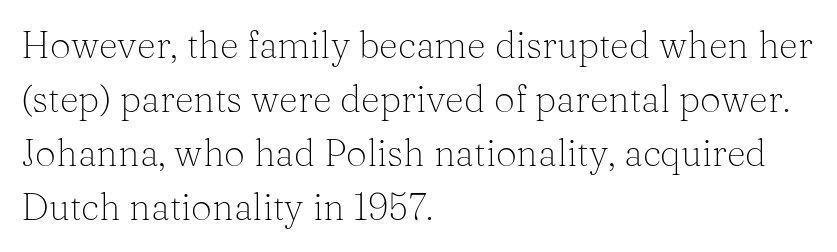
{"serif": "yes", "italic": "no", "bold": "no", "weight": "light", "width": "normal", "stroke_contrast": "medium", "x_height": "medium", "monospaced": "no", "underline": "no", "align": "left", "line_spacing": "normal", "line_spacing_ratio": 1.46, "letter_spacing": "normal", "letter_spacing_em": 0.0, "glyph_px": 37}
